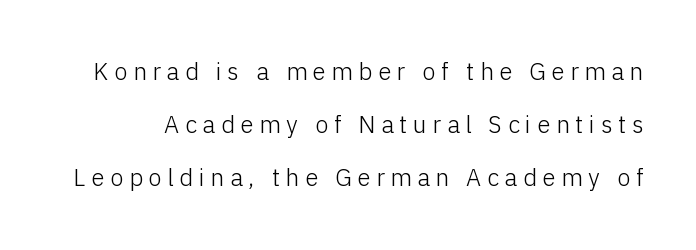
{"italic": "no", "bold": "no", "underline": "no", "line_spacing": "loose", "line_spacing_ratio": 2.21, "letter_spacing": "wide", "letter_spacing_em": 0.24, "glyph_px": 24}
